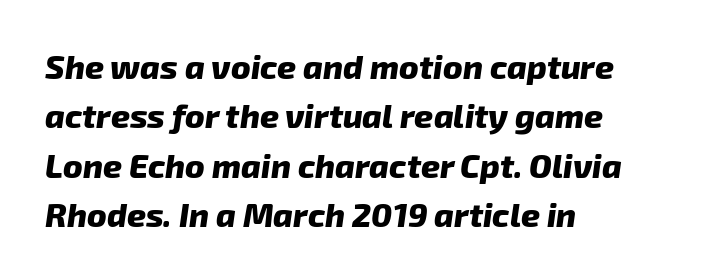
{"serif": "no", "bold": "yes", "weight": "heavy", "width": "normal", "stroke_contrast": "low", "x_height": "medium", "monospaced": "no", "underline": "no", "align": "left", "line_spacing": "normal", "line_spacing_ratio": 1.5, "letter_spacing": "normal", "letter_spacing_em": 0.0, "glyph_px": 33}
